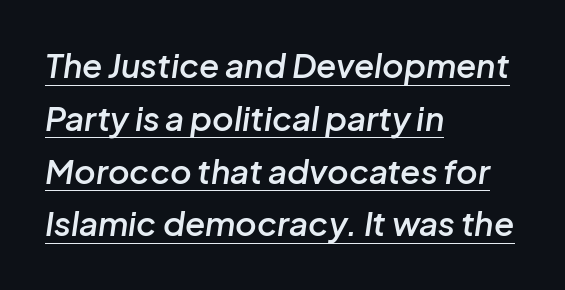
The image shows 33 px semibold type, italic (leaning right); set left-aligned, normal line spacing (1.6x), normal letter spacing, underlined; low stroke contrast and a medium x-height.
